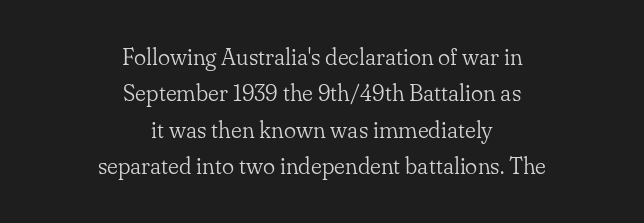
In terms of posture, this sample is upright. The space beneath each line is pristine and unruled. Compared with typical body copy, the letter spacing here is the same. Neither beginnings nor endings align; midpoints do. Normally led — the rows are evenly, conventionally spaced. The font sits on the lighter half of the weight spectrum, regular included.
